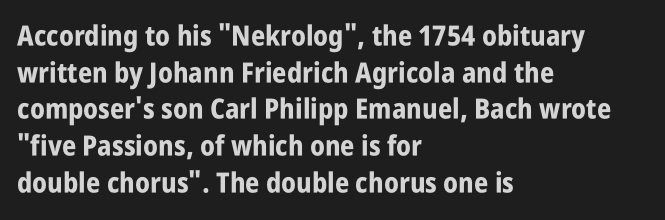
{"serif": "no", "italic": "no", "bold": "yes", "weight": "bold", "width": "condensed", "stroke_contrast": "low", "x_height": "large", "monospaced": "no", "underline": "no", "align": "left", "line_spacing": "normal", "line_spacing_ratio": 1.31, "letter_spacing": "normal", "letter_spacing_em": 0.0, "glyph_px": 28}
